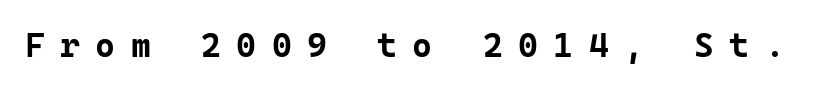
Q: Is the text bold? A: Yes.
Q: Is the text italic (slanted)? A: No, it is upright.
Q: Is the typeface a serif or a sans-serif typeface? A: Sans-serif.
Q: Is the text underlined? A: No.
Q: Is the spacing between letters normal or unusually wide? A: Unusually wide.
Q: Width (condensed, normal, or wide)? A: Normal.
Q: Stroke contrast? A: Low.
Q: x-height? A: Medium.
Q: Monospaced? A: Yes.
